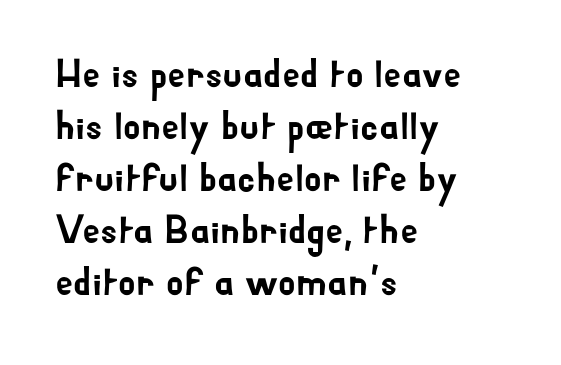
Students, note that the glyphs here touch the page at normal intervals. A typesetter would call this proportional, since set widths differ per character. This rendering employs a face without finishing strokes, i.e., a sans-serif. All the whitespace from short lines collects on the right. Evenly set lines give the paragraph a standard silhouette.
